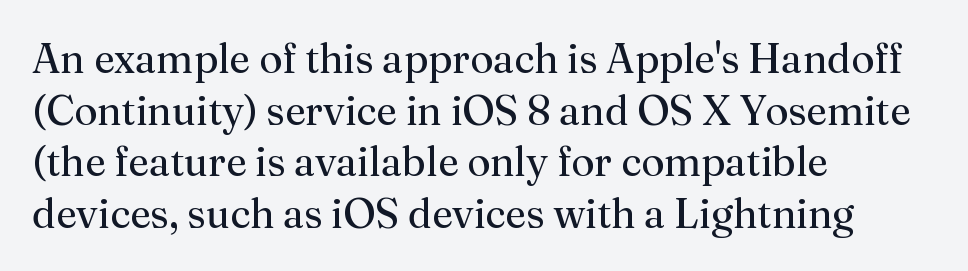
The image shows 41 px regular-weight serif type, upright; set left-aligned, normal line spacing (1.26x), normal letter spacing, not underlined; medium stroke contrast and a medium x-height.
